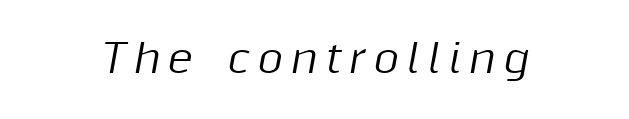
Q: Is the text italic (slanted)? A: Yes, it leans right by about 10 degrees.
Q: Is the text underlined? A: No.
Q: Is the spacing between letters normal or unusually wide? A: Unusually wide.
Q: Width (condensed, normal, or wide)? A: Normal.
Q: Stroke contrast? A: Medium.
Q: x-height? A: Medium.
Q: Monospaced? A: No.
